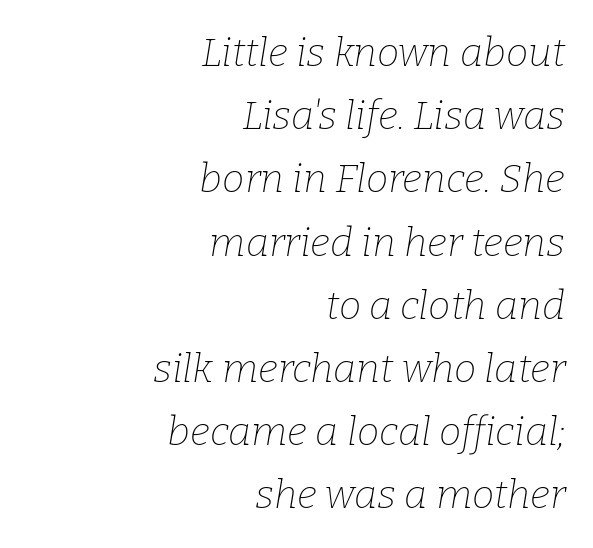
Q: Is the text bold? A: No.
Q: Is the text italic (slanted)? A: Yes, it leans right by about 9 degrees.
Q: Is the typeface a serif or a sans-serif typeface? A: Serif.
Q: Is the text underlined? A: No.
Q: How is the paragraph aligned? A: Right-aligned.
Q: Is the spacing between letters normal or unusually wide? A: Normal.
Q: Is the spacing between lines tight, normal or loose? A: Normal.
Q: Width (condensed, normal, or wide)? A: Normal.
Q: Stroke contrast? A: Low.
Q: x-height? A: Medium.
Q: Monospaced? A: No.
